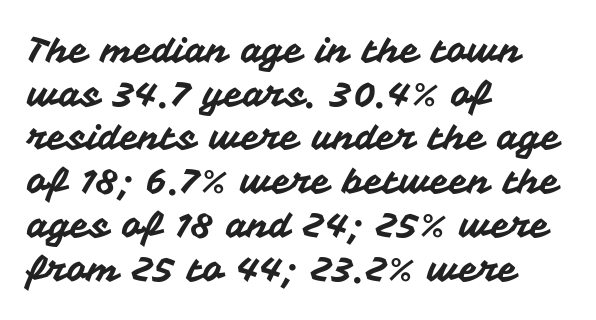
In terms of leading, this rendering sits right in the middle. This sample is left-justified, so line endings fall wherever the words run out. The designer went with a sans here, leaving each stem footless.
